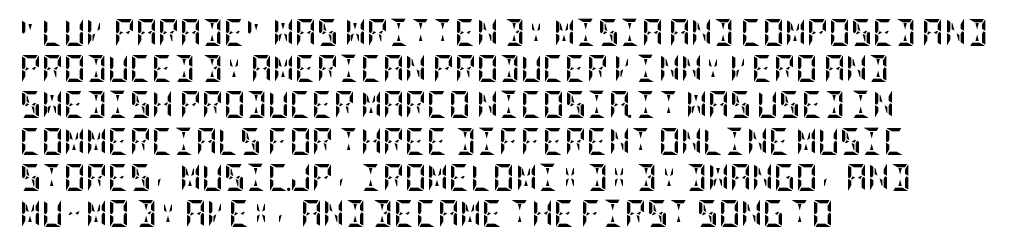
Q: Is the text bold? A: Yes.
Q: Is the text italic (slanted)? A: No, it is upright.
Q: Is the text underlined? A: No.
Q: How is the paragraph aligned? A: Left-aligned.
Q: Is the spacing between letters normal or unusually wide? A: Normal.
Q: Is the spacing between lines tight, normal or loose? A: Normal.
